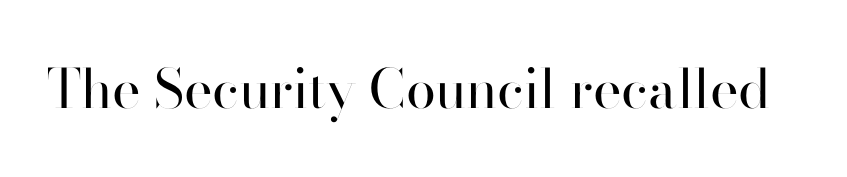
The image shows 54 px regular-weight sans-serif type, upright; set normal letter spacing, not underlined; high stroke contrast and a small x-height.
